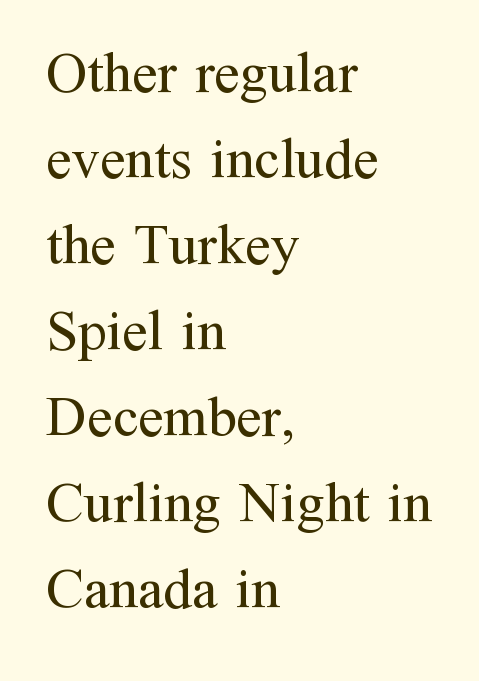
This sample is left-justified, so line endings fall wherever the words run out. No chunkiness to these letters — they're not bold. Here the glyphs are tracked normally, forming tight word shapes. Horizontal bands of white between lines are of average thickness. You can tell it's not italic because the verticals are truly vertical. These lines are composed in type with serifs.
